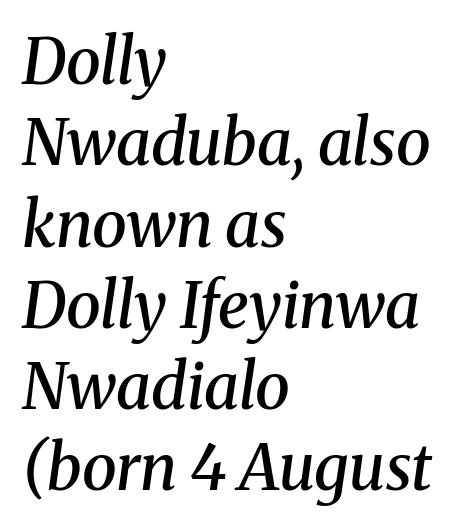
Does the weight exceed regular? Yes, but only to semibold. Leading: standard. Old-style or modern, the face here clearly has serifs. Honestly, there is no underline to notice here at all. The rendering uses natural spacing where letterforms have individual widths. Honestly, the letter spacing is just normal — you wouldn't notice it.
